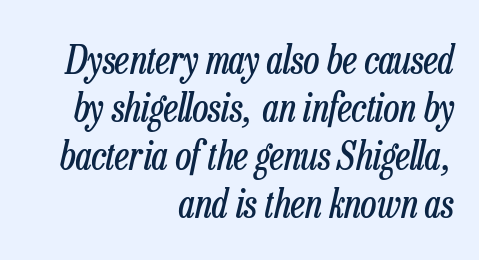
The image shows 39 px regular-weight, condensed type, italic (leaning right); set right-aligned, line spacing 1.23x, normal letter spacing, not underlined; low stroke contrast and a medium x-height.
